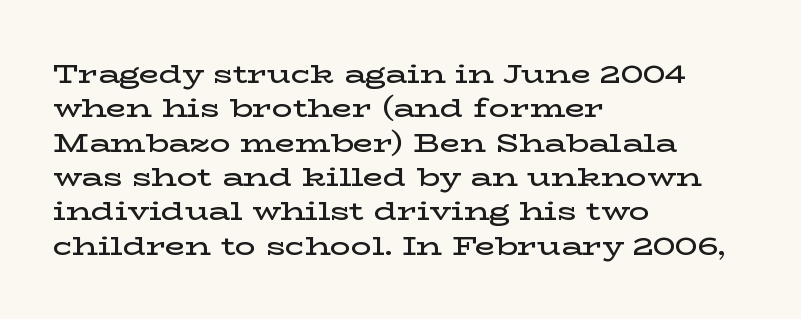
Q: Is the text bold? A: Semi-bold.
Q: Is the text italic (slanted)? A: No, it is upright.
Q: Is the text underlined? A: No.
Q: How is the paragraph aligned? A: Left-aligned.
Q: Is the spacing between letters normal or unusually wide? A: Normal.
Q: Is the spacing between lines tight, normal or loose? A: Normal.
